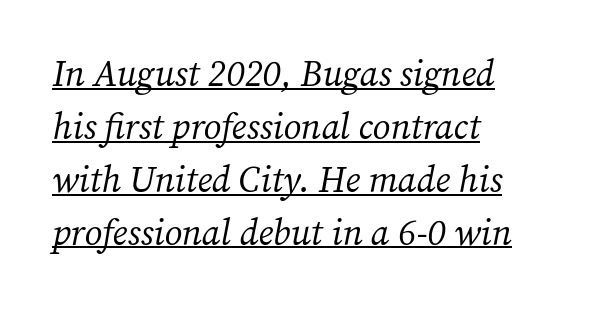
{"serif": "yes", "italic": "yes", "lean": "right", "slant_degrees": 12, "bold": "no", "weight": "regular", "width": "normal", "stroke_contrast": "medium", "x_height": "medium", "monospaced": "no", "underline": "yes", "align": "left", "line_spacing": "normal", "line_spacing_ratio": 1.47, "letter_spacing": "normal", "letter_spacing_em": 0.0, "glyph_px": 36}
